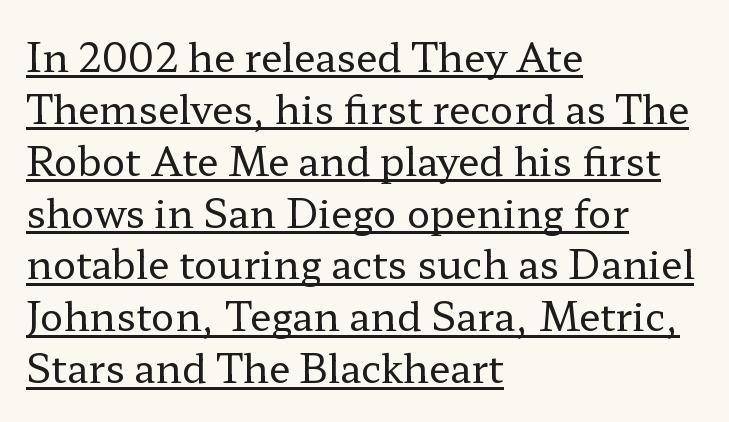
Look at the tracking — it's just the regular setting, nothing added. Every row of glyphs begins at an identical x-position on the left. Proportional: the letters do not fall into vertical columns. Is there an underline? Yes — a line sits under the letters. Is this a heavy cut? Hardly; it is regular or lighter. The line-height multiplier appears to be the usual default.
